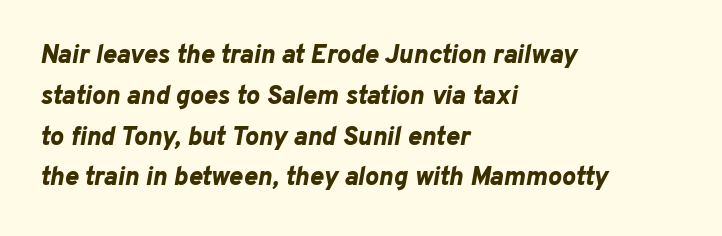
{"italic": "yes", "lean": "right", "slant_degrees": 10, "bold": "yes", "underline": "no", "align": "left", "line_spacing": "normal", "line_spacing_ratio": 1.57, "letter_spacing": "normal", "letter_spacing_em": 0.0, "glyph_px": 26}
